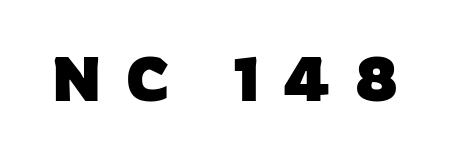
Q: Is the text bold? A: Yes.
Q: Is the text italic (slanted)? A: No, it is upright.
Q: Is the typeface a serif or a sans-serif typeface? A: Sans-serif.
Q: Is the text underlined? A: No.
Q: Is the spacing between letters normal or unusually wide? A: Unusually wide.
Q: Width (condensed, normal, or wide)? A: Normal.
Q: Stroke contrast? A: Low.
Q: x-height? A: Medium.
Q: Monospaced? A: No.
